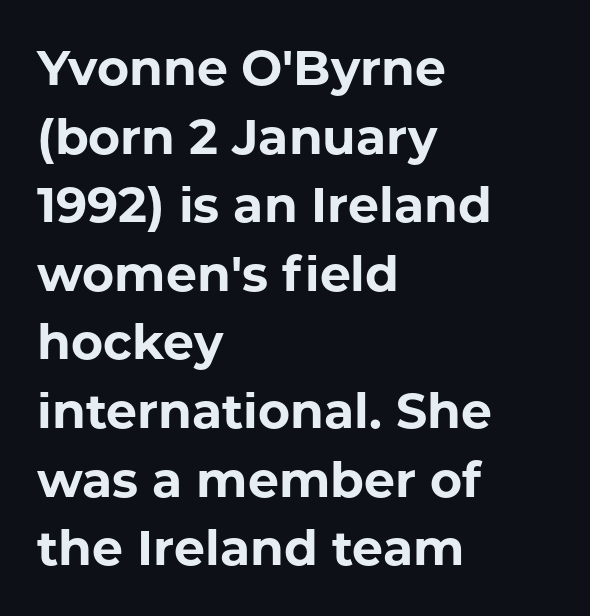
The image shows 49 px bold sans-serif type, upright; set left-aligned, normal line spacing (1.4x), normal letter spacing, not underlined; low stroke contrast and a medium x-height.
